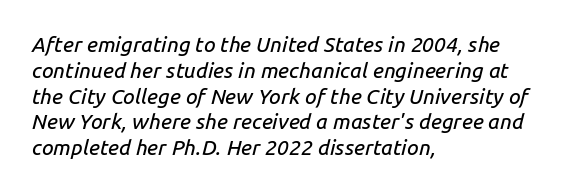
{"italic": "yes", "lean": "right", "slant_degrees": 14, "underline": "no", "align": "left", "line_spacing_ratio": 1.23, "letter_spacing": "normal", "letter_spacing_em": 0.0, "glyph_px": 21}
